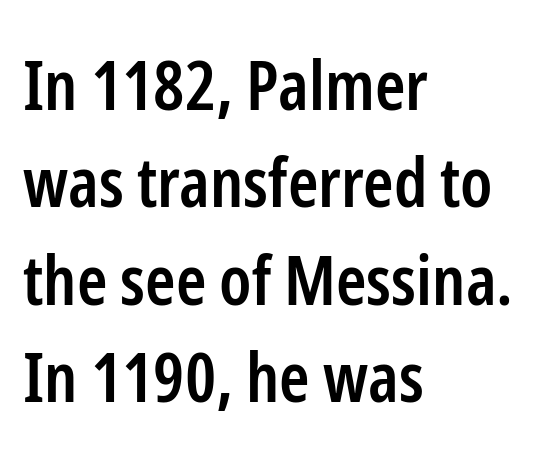
Q: Is the text bold? A: Semi-bold.
Q: Is the text italic (slanted)? A: No, it is upright.
Q: Is the typeface a serif or a sans-serif typeface? A: Sans-serif.
Q: Is the text underlined? A: No.
Q: How is the paragraph aligned? A: Left-aligned.
Q: Is the spacing between letters normal or unusually wide? A: Normal.
Q: Is the spacing between lines tight, normal or loose? A: Normal.
Q: Width (condensed, normal, or wide)? A: Condensed.
Q: Stroke contrast? A: Low.
Q: x-height? A: Medium.
Q: Monospaced? A: No.
